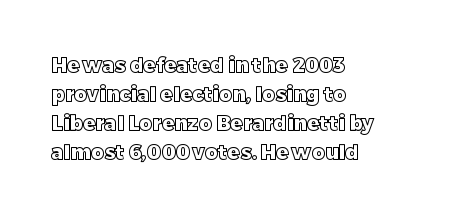
Q: Is the text italic (slanted)? A: No, it is upright.
Q: Is the text underlined? A: No.
Q: How is the paragraph aligned? A: Left-aligned.
Q: Is the spacing between letters normal or unusually wide? A: Normal.
Q: Is the spacing between lines tight, normal or loose? A: Normal.
